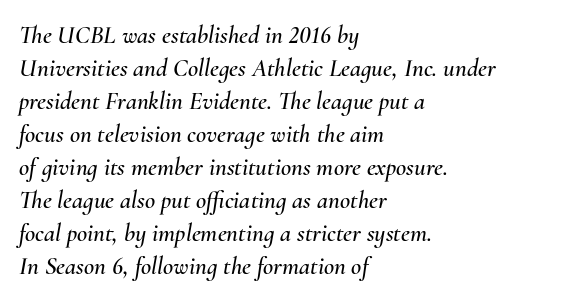
{"italic": "yes", "lean": "right", "slant_degrees": 10, "underline": "no", "align": "left", "line_spacing": "normal", "line_spacing_ratio": 1.32, "letter_spacing": "normal", "letter_spacing_em": 0.0, "glyph_px": 25}
